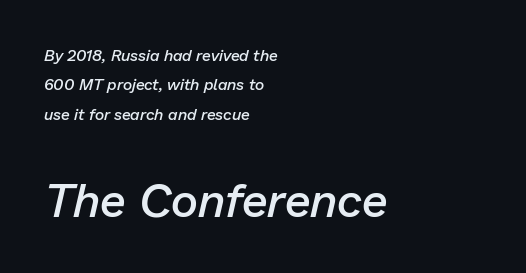
{"italic": "yes", "lean": "right", "slant_degrees": 13, "bold": "semi", "weight": "semibold", "width": "normal", "stroke_contrast": "low", "x_height": "medium", "monospaced": "no", "underline": "no", "align": "left", "line_spacing_ratio": 1.83, "letter_spacing": "normal", "letter_spacing_em": 0.0, "larger_block": "second", "size_ratio": 2.94, "glyph_px": 47}
